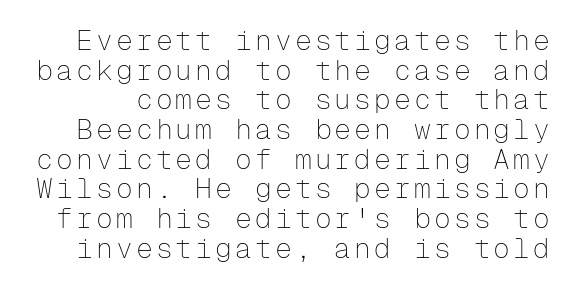
Q: Is the text bold? A: No.
Q: Is the text italic (slanted)? A: No, it is upright.
Q: Is the typeface a serif or a sans-serif typeface? A: Sans-serif.
Q: Is the text underlined? A: No.
Q: Is the spacing between lines tight, normal or loose? A: Tight.
Q: Width (condensed, normal, or wide)? A: Normal.
Q: Stroke contrast? A: Low.
Q: x-height? A: Medium.
Q: Monospaced? A: Yes.
